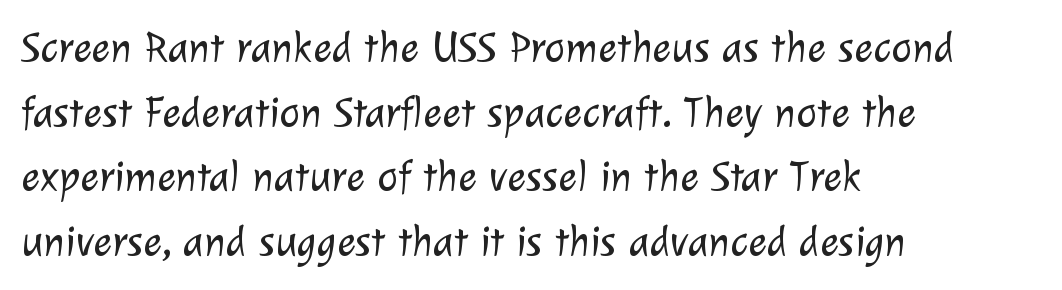
{"serif": "no", "bold": "no", "weight": "light", "width": "normal", "stroke_contrast": "low", "x_height": "medium", "monospaced": "no", "underline": "no", "align": "left", "line_spacing": "normal", "line_spacing_ratio": 1.47, "letter_spacing": "normal", "letter_spacing_em": 0.0, "glyph_px": 44}
